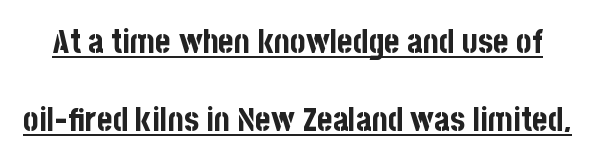
Q: Is the text bold? A: Yes.
Q: Is the text italic (slanted)? A: No, it is upright.
Q: Is the typeface a serif or a sans-serif typeface? A: Sans-serif.
Q: Is the text underlined? A: Yes.
Q: Is the spacing between letters normal or unusually wide? A: Normal.
Q: Is the spacing between lines tight, normal or loose? A: Loose.
Q: Width (condensed, normal, or wide)? A: Condensed.
Q: Stroke contrast? A: Low.
Q: x-height? A: Large.
Q: Monospaced? A: No.
